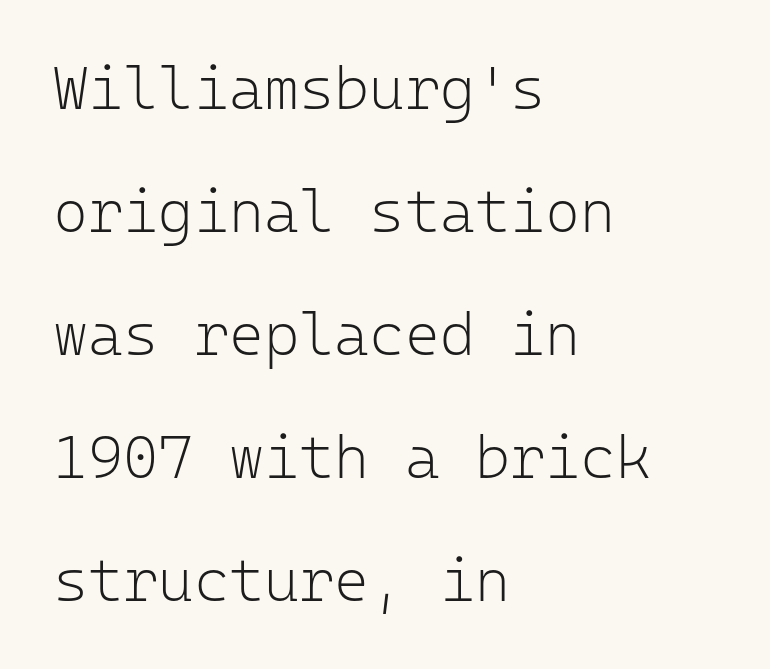
The image shows 60 px light sans-serif type, upright, monospaced; set left-aligned, loose line spacing (2.05x), normal letter spacing, not underlined; low stroke contrast and a medium x-height.
